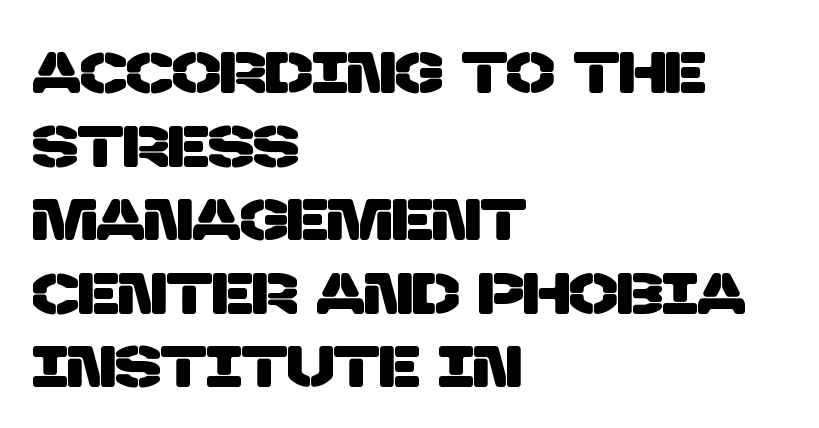
The image shows 57 px sans-serif type; set left-aligned, normal line spacing (1.29x), normal letter spacing, not underlined; low stroke contrast and a large x-height.
